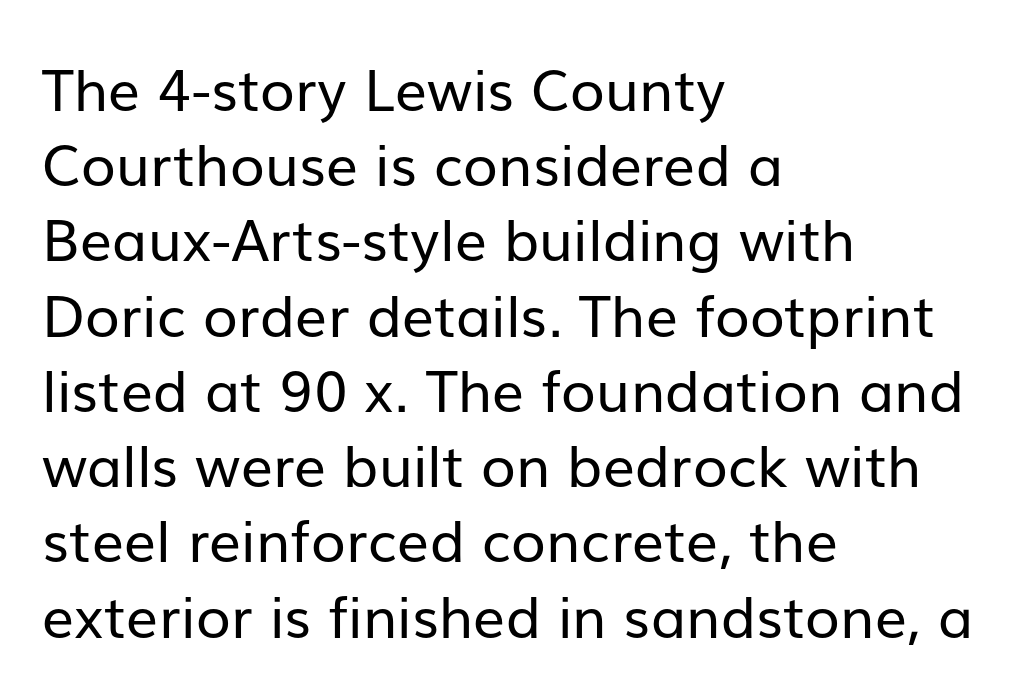
{"serif": "no", "italic": "no", "bold": "no", "weight": "regular", "width": "normal", "stroke_contrast": "low", "x_height": "medium", "monospaced": "no", "underline": "no", "align": "left", "line_spacing": "normal", "line_spacing_ratio": 1.32, "letter_spacing": "normal", "letter_spacing_em": 0.0, "glyph_px": 57}
